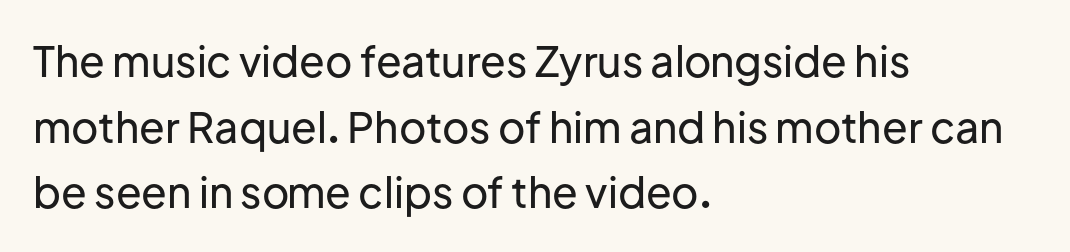
{"serif": "no", "italic": "no", "width": "normal", "stroke_contrast": "low", "x_height": "medium", "monospaced": "no", "underline": "no", "align": "left", "line_spacing": "normal", "line_spacing_ratio": 1.56, "letter_spacing": "normal", "letter_spacing_em": 0.0, "glyph_px": 42}
